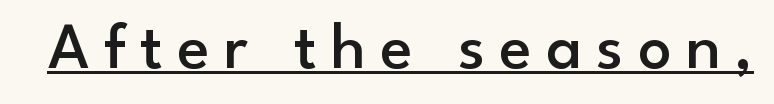
The image shows 66 px semibold sans-serif type, upright; set unusually wide letter spacing (+0.22 em), underlined; low stroke contrast and a small x-height.
